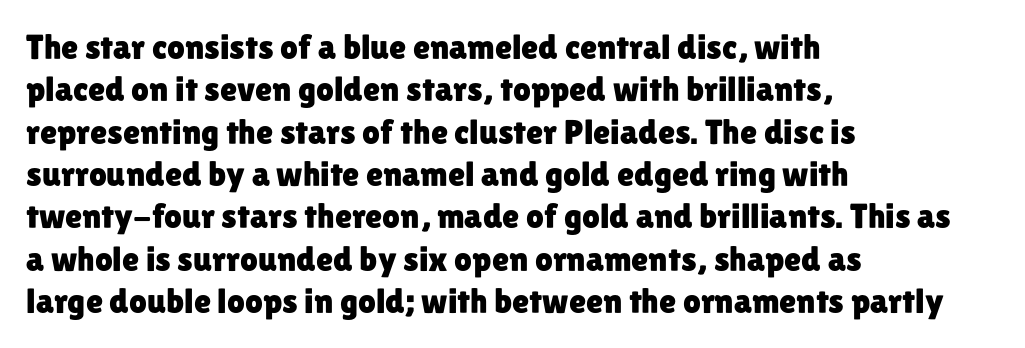
Q: Is the text italic (slanted)? A: No, it is upright.
Q: Is the typeface a serif or a sans-serif typeface? A: Sans-serif.
Q: Is the text underlined? A: No.
Q: How is the paragraph aligned? A: Left-aligned.
Q: Is the spacing between letters normal or unusually wide? A: Normal.
Q: Width (condensed, normal, or wide)? A: Normal.
Q: Stroke contrast? A: Low.
Q: x-height? A: Medium.
Q: Monospaced? A: No.
